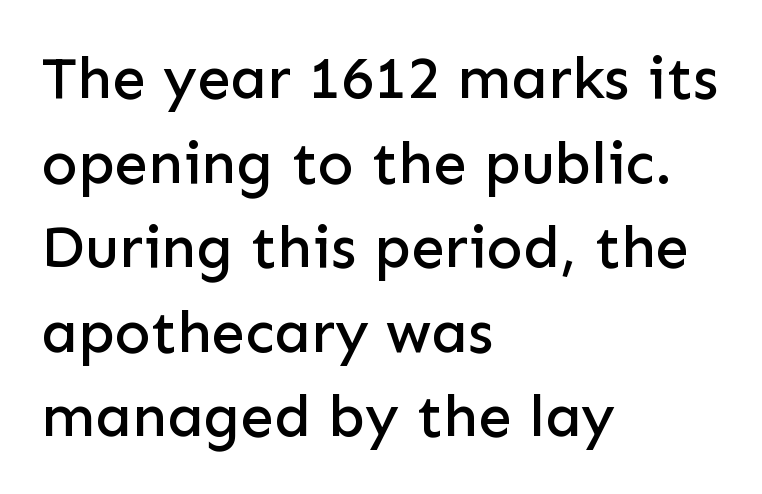
Q: Is the text italic (slanted)? A: No, it is upright.
Q: Is the typeface a serif or a sans-serif typeface? A: Sans-serif.
Q: Is the text underlined? A: No.
Q: How is the paragraph aligned? A: Left-aligned.
Q: Is the spacing between letters normal or unusually wide? A: Normal.
Q: Is the spacing between lines tight, normal or loose? A: Normal.
Q: Width (condensed, normal, or wide)? A: Normal.
Q: Stroke contrast? A: Low.
Q: x-height? A: Medium.
Q: Monospaced? A: No.
